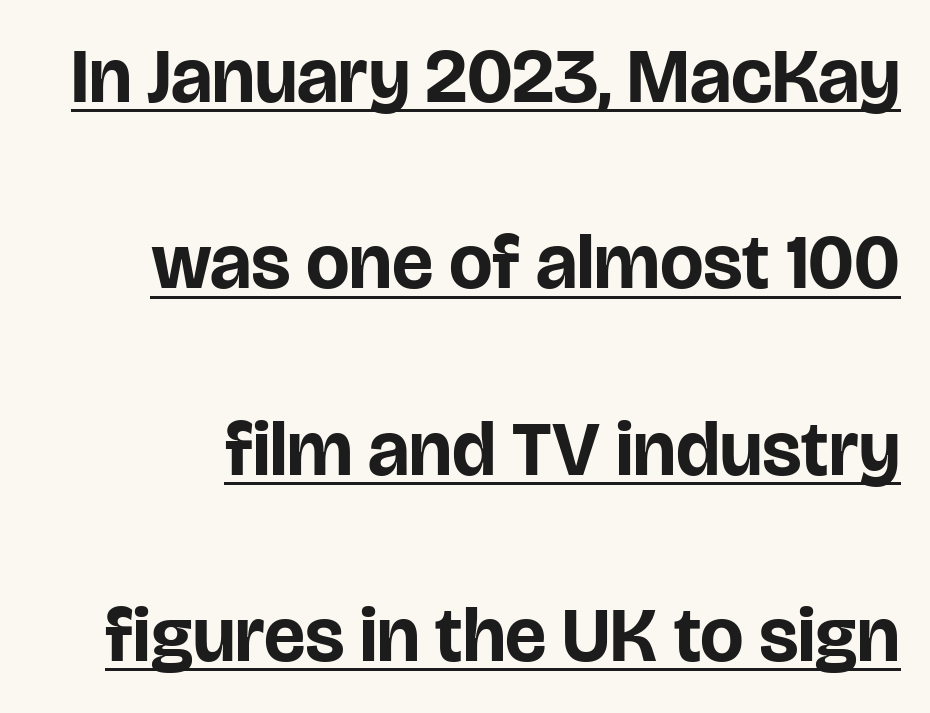
{"serif": "no", "italic": "no", "bold": "yes", "weight": "bold", "width": "normal", "stroke_contrast": "low", "x_height": "large", "monospaced": "no", "underline": "yes", "line_spacing": "loose", "line_spacing_ratio": 2.42, "letter_spacing": "normal", "letter_spacing_em": 0.0, "glyph_px": 77}
